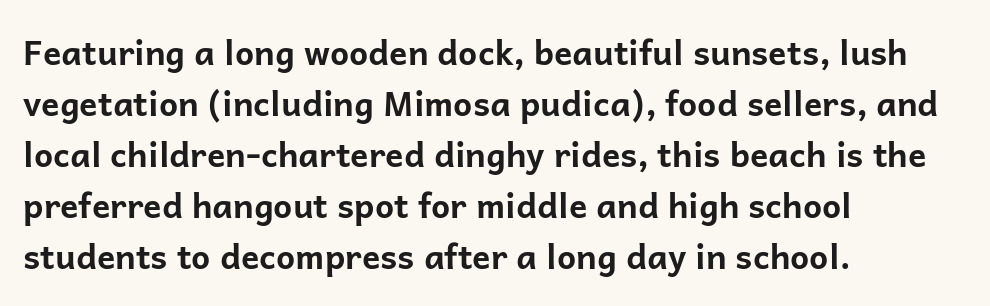
{"serif": "no", "italic": "no", "bold": "yes", "weight": "bold", "width": "normal", "stroke_contrast": "low", "x_height": "medium", "monospaced": "no", "underline": "no", "align": "left", "line_spacing": "normal", "line_spacing_ratio": 1.5, "letter_spacing": "normal", "letter_spacing_em": 0.0, "glyph_px": 34}
